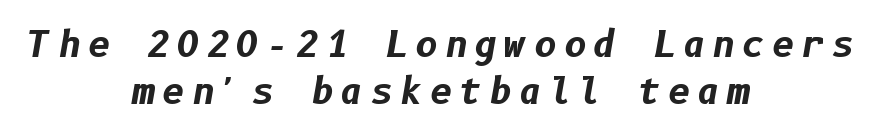
Q: Is the text bold? A: Yes.
Q: Is the text italic (slanted)? A: Yes, it leans right by about 10 degrees.
Q: Is the text underlined? A: No.
Q: How is the paragraph aligned? A: Centered.
Q: Is the spacing between letters normal or unusually wide? A: Unusually wide.
Q: Is the spacing between lines tight, normal or loose? A: Normal.
Q: Width (condensed, normal, or wide)? A: Normal.
Q: Stroke contrast? A: Low.
Q: x-height? A: Medium.
